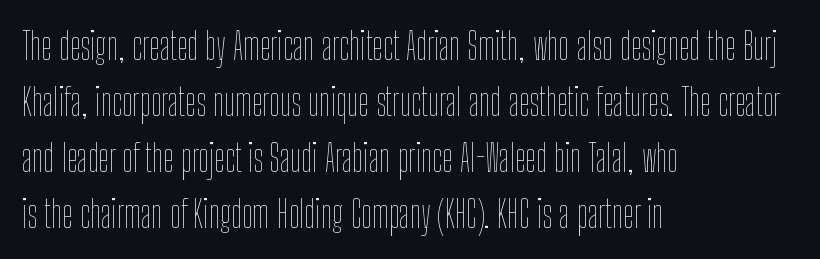
{"italic": "no", "bold": "no", "weight": "thin", "width": "condensed", "stroke_contrast": "low", "x_height": "medium", "monospaced": "no", "underline": "no", "align": "left", "line_spacing": "normal", "line_spacing_ratio": 1.47, "letter_spacing": "normal", "letter_spacing_em": 0.0, "glyph_px": 38}
